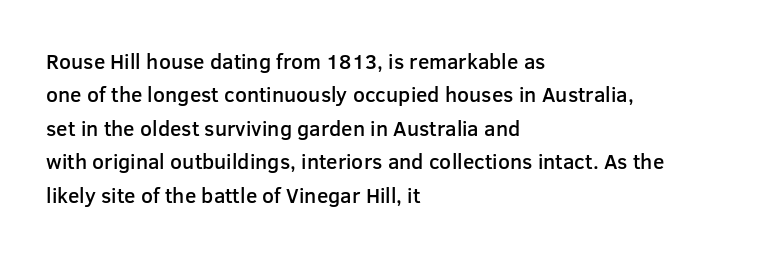
{"italic": "no", "bold": "semi", "underline": "no", "align": "left", "line_spacing": "normal", "line_spacing_ratio": 1.59, "letter_spacing": "normal", "letter_spacing_em": 0.0, "glyph_px": 21}
